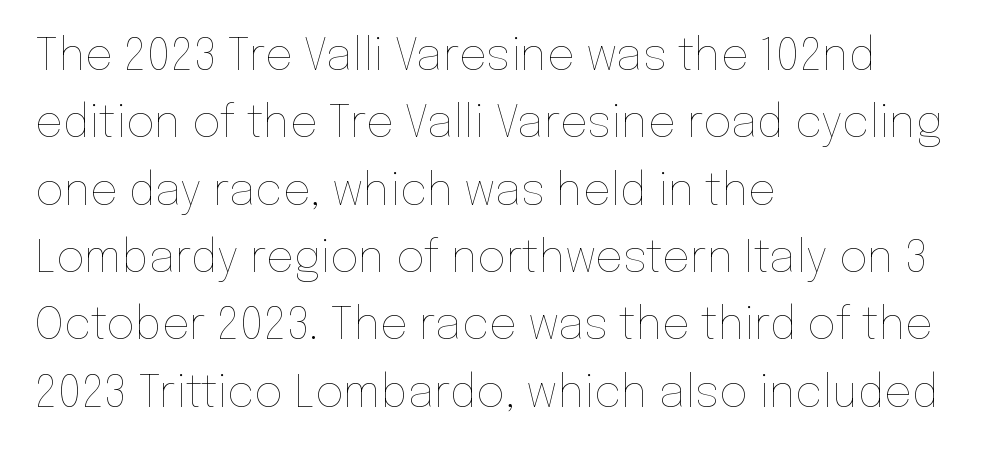
The image shows 44 px thin type, upright; set left-aligned, normal line spacing (1.53x), normal letter spacing, not underlined; low stroke contrast and a medium x-height.
